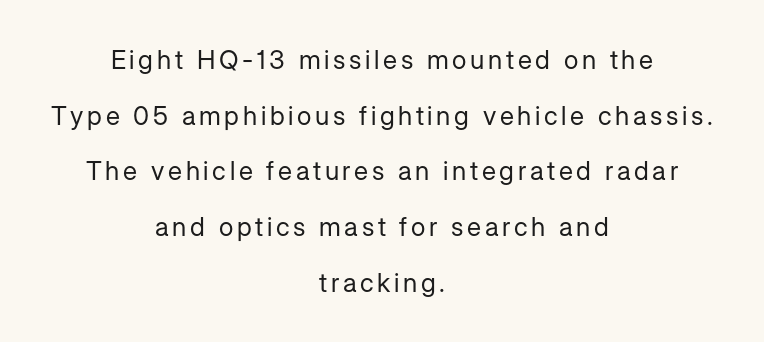
{"italic": "no", "bold": "no", "underline": "no", "align": "center", "line_spacing": "loose", "line_spacing_ratio": 2.14, "glyph_px": 26}
